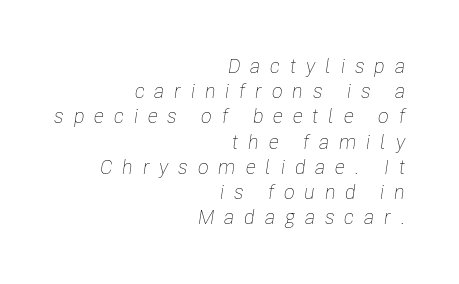
The lines in this sample share a right terminus and differ only in where they begin. The letters are spread apart with noticeably loose tracking. The strip under each line holds only bare page. Yep, that's italic — everything's leaning. Honestly, the row spacing looks completely unremarkable. Weight: in the light-to-regular range.
